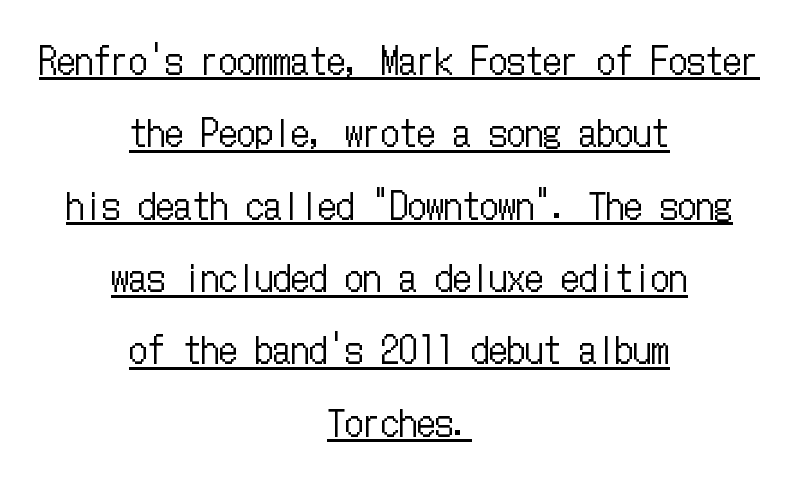
Tracking value appears to be zero — textbook default spacing. The typesetter chose a symmetrical, centered arrangement here. Each line of the rendering has a horizontal stroke beneath the glyphs. Posture: straight, roman, zero tilt. The letterforms sit at book weight or below. Quick note: interline space is abundant.
